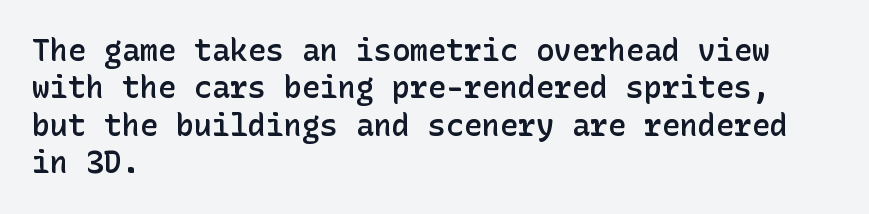
Q: Is the text bold? A: Semi-bold.
Q: Is the text italic (slanted)? A: No, it is upright.
Q: Is the typeface a serif or a sans-serif typeface? A: Sans-serif.
Q: Is the text underlined? A: No.
Q: How is the paragraph aligned? A: Left-aligned.
Q: Is the spacing between letters normal or unusually wide? A: Normal.
Q: Is the spacing between lines tight, normal or loose? A: Normal.
Q: Width (condensed, normal, or wide)? A: Normal.
Q: Stroke contrast? A: Low.
Q: x-height? A: Medium.
